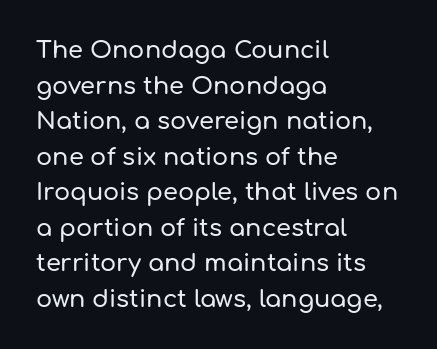
Q: Is the text italic (slanted)? A: No, it is upright.
Q: Is the text underlined? A: No.
Q: How is the paragraph aligned? A: Left-aligned.
Q: Is the spacing between letters normal or unusually wide? A: Normal.
Q: Is the spacing between lines tight, normal or loose? A: Normal.
